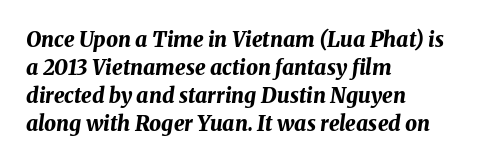
Does the copy run flush right? No — it runs flush left. The block of text has a typical density, with ordinary space between rows. There's an unmistakable incline to the writing here. Compared with an ordinary text face, these strokes are far heavier — a full bold.
